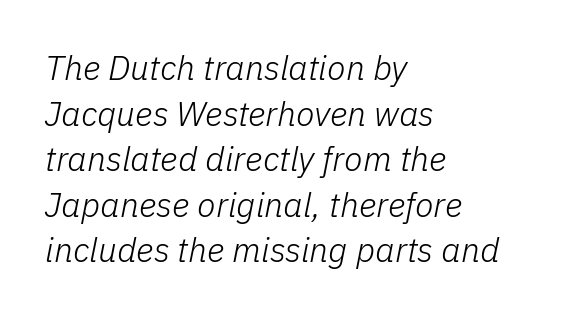
{"italic": "yes", "lean": "right", "slant_degrees": 11, "bold": "no", "weight": "light", "width": "normal", "stroke_contrast": "low", "x_height": "medium", "monospaced": "no", "underline": "no", "align": "left", "line_spacing": "normal", "line_spacing_ratio": 1.34, "letter_spacing": "normal", "letter_spacing_em": 0.0, "glyph_px": 34}
